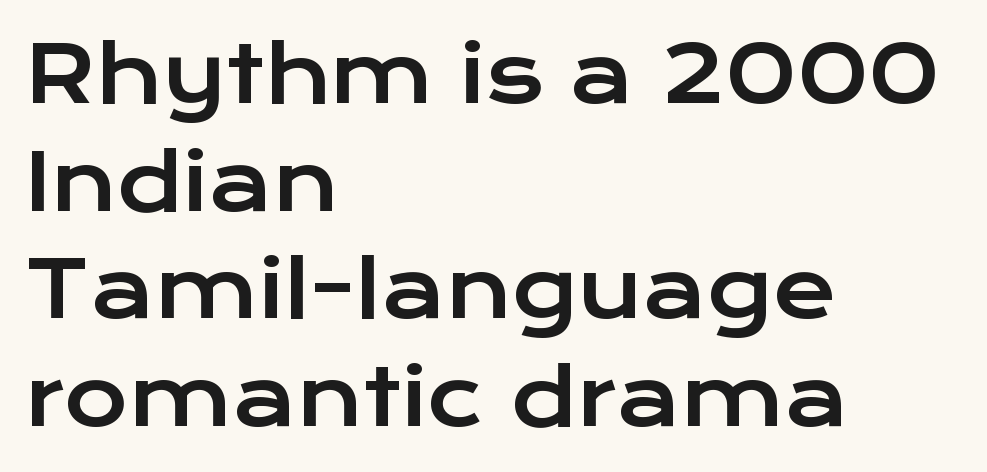
Q: Is the text italic (slanted)? A: No, it is upright.
Q: Is the typeface a serif or a sans-serif typeface? A: Sans-serif.
Q: Is the text underlined? A: No.
Q: How is the paragraph aligned? A: Left-aligned.
Q: Is the spacing between letters normal or unusually wide? A: Normal.
Q: Is the spacing between lines tight, normal or loose? A: Normal.
Q: Width (condensed, normal, or wide)? A: Wide.
Q: Stroke contrast? A: Low.
Q: x-height? A: Medium.
Q: Monospaced? A: No.
